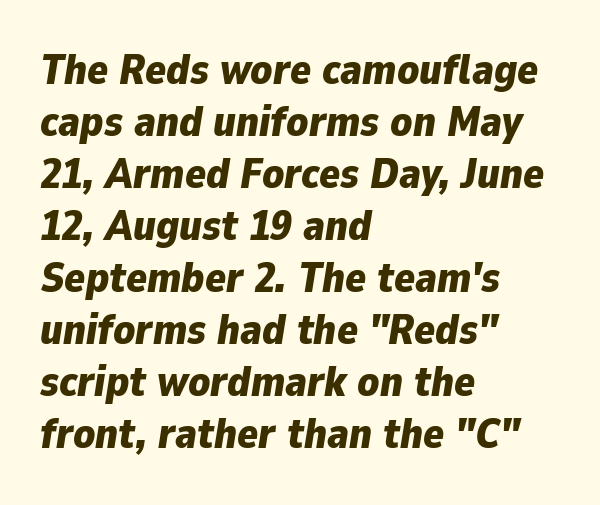
These lines are set flush left with a ragged right edge. The face used here has the dense, thick strokes of a bold. The baseline area is clear. The specimen reads as italic at a glance. The passage shown has conventional tracking throughout. The passage shown is typed in a proportional face where columns would drift.
